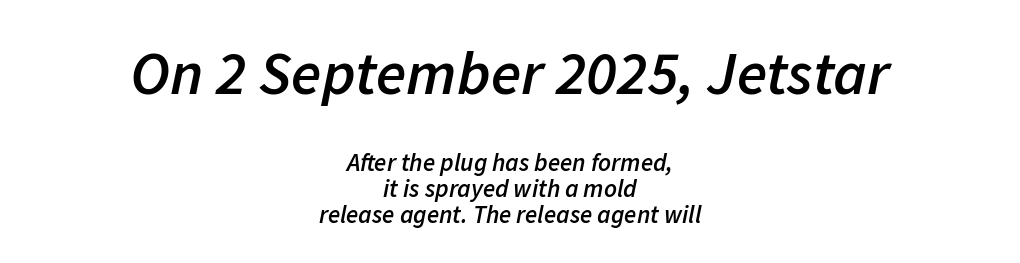
The image shows 62 px semibold type, italic (leaning right); set centered, tight line spacing (1.04x), normal letter spacing, not underlined; the first (top) block is 2.48x larger; low stroke contrast and a medium x-height.
